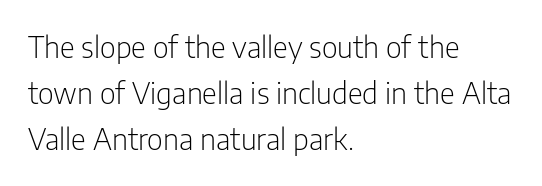
Q: Is the text bold? A: No.
Q: Is the text italic (slanted)? A: No, it is upright.
Q: Is the typeface a serif or a sans-serif typeface? A: Sans-serif.
Q: Is the text underlined? A: No.
Q: How is the paragraph aligned? A: Left-aligned.
Q: Is the spacing between letters normal or unusually wide? A: Normal.
Q: Is the spacing between lines tight, normal or loose? A: Normal.
Q: Width (condensed, normal, or wide)? A: Condensed.
Q: Stroke contrast? A: Low.
Q: x-height? A: Medium.
Q: Monospaced? A: No.
